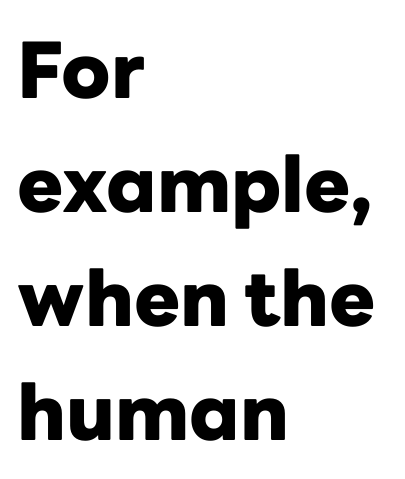
Grotesque or geometric, the face here clearly has no serifs. A classic flush-left, rag-right setting is used for this passage. You can tell it's not italic because the verticals are truly vertical. In terms of leading, this rendering sits right in the middle.
